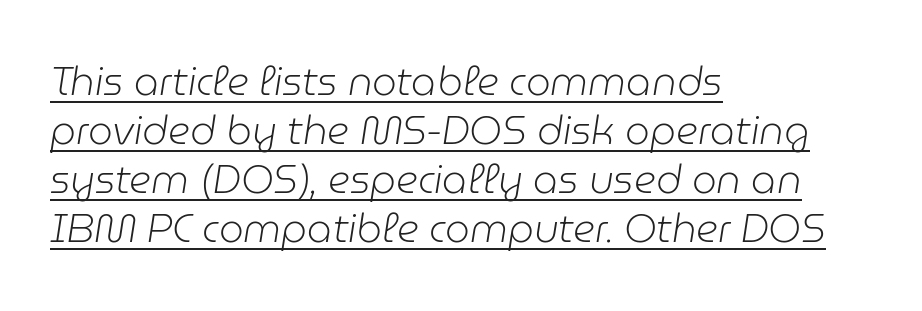
{"italic": "yes", "lean": "right", "slant_degrees": 9, "bold": "no", "weight": "light", "width": "normal", "stroke_contrast": "low", "x_height": "medium", "monospaced": "no", "underline": "yes", "align": "left", "line_spacing": "normal", "line_spacing_ratio": 1.26, "letter_spacing": "normal", "letter_spacing_em": 0.0, "glyph_px": 39}
